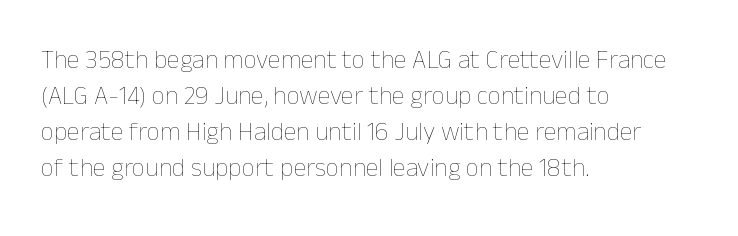
{"italic": "no", "bold": "no", "underline": "no", "align": "left", "line_spacing": "normal", "line_spacing_ratio": 1.39, "letter_spacing": "normal", "letter_spacing_em": 0.0, "glyph_px": 26}
